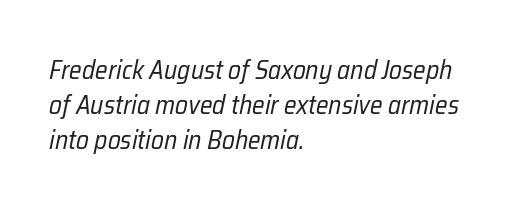
Q: Is the text bold? A: No.
Q: Is the text italic (slanted)? A: Yes, it leans right by about 12 degrees.
Q: Is the text underlined? A: No.
Q: How is the paragraph aligned? A: Left-aligned.
Q: Is the spacing between letters normal or unusually wide? A: Normal.
Q: Is the spacing between lines tight, normal or loose? A: Normal.
